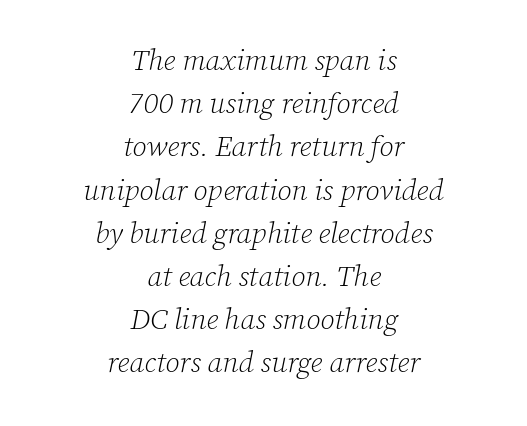
Do the characters align in a grid? No, the font is proportional. The space directly below the letters is spotless. In terms of letterform style, serifs are clearly present. These lines are centered, leaving both edges ragged. Observe the lean: these are italic letterforms. Observe the ordinary spacing: letters are neighbours, not strangers.
